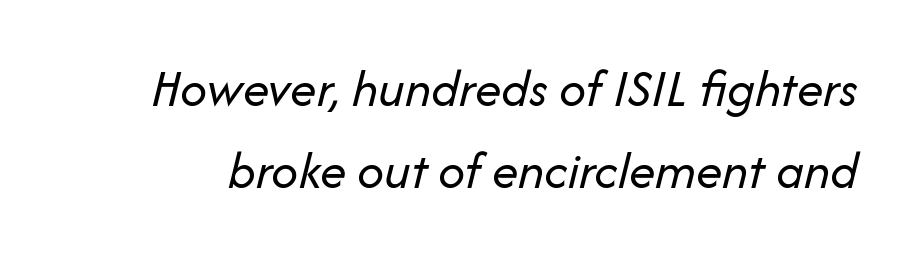
This sample has the flowing, uneven cadence of proportional lettering. The glyphs are unaccompanied by any horizontal stroke below them. Yep, that's italic — everything's leaning. The designer left line spacing at the default. This reads as an unemphasized weight, regular at the heaviest.
